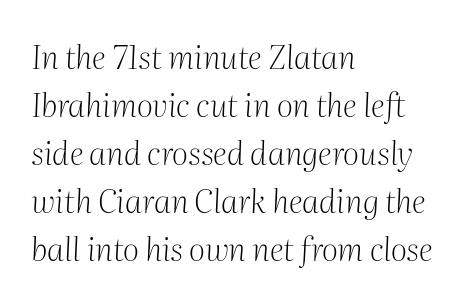
Q: Is the text bold? A: No.
Q: Is the text italic (slanted)? A: Yes, it leans right by about 2 degrees.
Q: Is the typeface a serif or a sans-serif typeface? A: Serif.
Q: Is the text underlined? A: No.
Q: How is the paragraph aligned? A: Left-aligned.
Q: Is the spacing between letters normal or unusually wide? A: Normal.
Q: Is the spacing between lines tight, normal or loose? A: Normal.
Q: Width (condensed, normal, or wide)? A: Normal.
Q: Stroke contrast? A: Medium.
Q: x-height? A: Medium.
Q: Monospaced? A: No.
